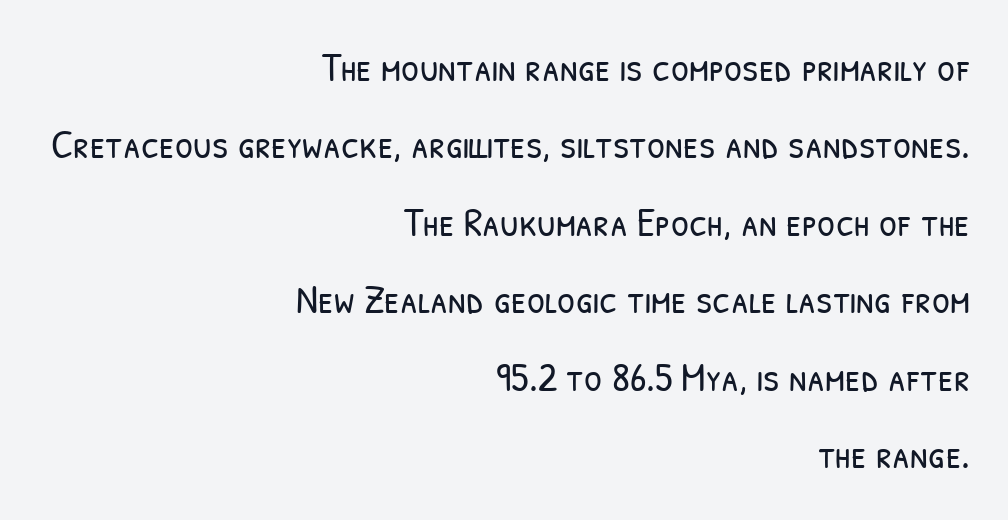
The image shows 41 px light, condensed sans-serif type; set right-aligned, line spacing 1.89x, normal letter spacing, not underlined; low stroke contrast and a medium x-height.
